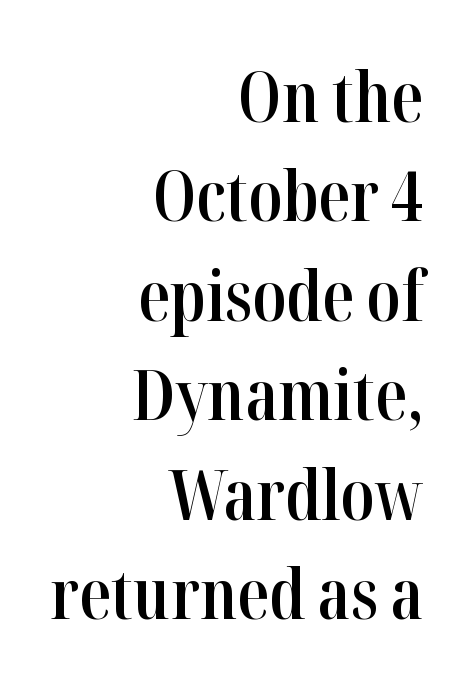
The image shows 70 px semibold, condensed serif type, upright; set right-aligned, normal line spacing (1.42x), normal letter spacing, not underlined; high stroke contrast and a medium x-height.
